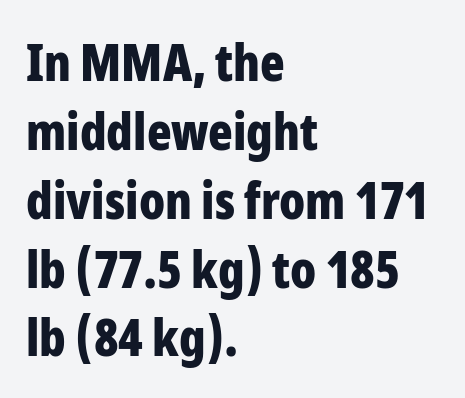
{"serif": "no", "italic": "no", "bold": "yes", "weight": "bold", "width": "condensed", "stroke_contrast": "low", "x_height": "medium", "monospaced": "no", "underline": "no", "align": "left", "line_spacing": "normal", "line_spacing_ratio": 1.35, "letter_spacing": "normal", "letter_spacing_em": 0.0, "glyph_px": 51}
